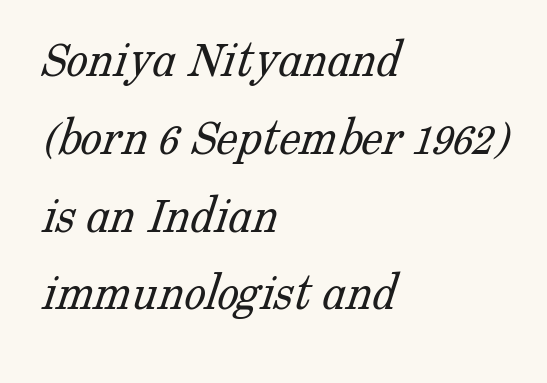
The vertical gap from one line to the next is medium. Look at the tracking — it's just the regular setting, nothing added. The rag falls on the right side of this text block. Weight: not bold — regular or lighter.
